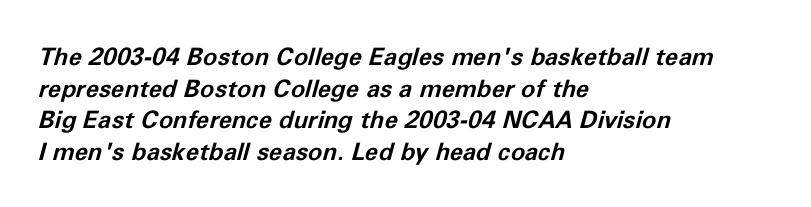
{"italic": "yes", "lean": "right", "slant_degrees": 11, "bold": "yes", "underline": "no", "align": "left", "line_spacing": "normal", "line_spacing_ratio": 1.32, "letter_spacing": "normal", "letter_spacing_em": 0.0, "glyph_px": 24}
